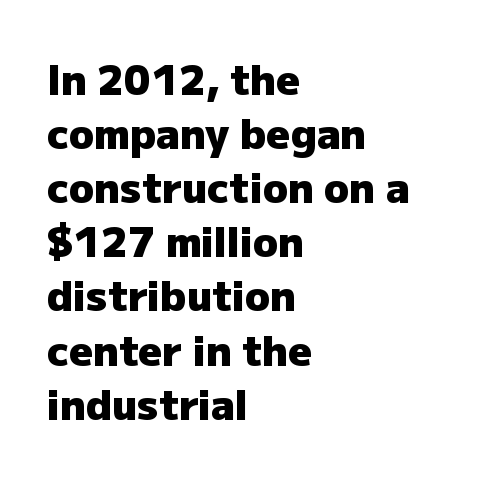
Note: no serifs on the glyphs. The space beneath each line is pristine and unruled. The sample has been set heavy, in full bold. Does extra space separate the letters? No, they use regular spacing.
